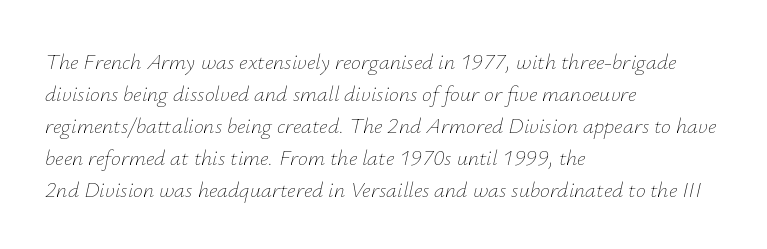
The image shows 22 px text type, italic (leaning right); set left-aligned, normal line spacing (1.45x), normal letter spacing, not underlined.
